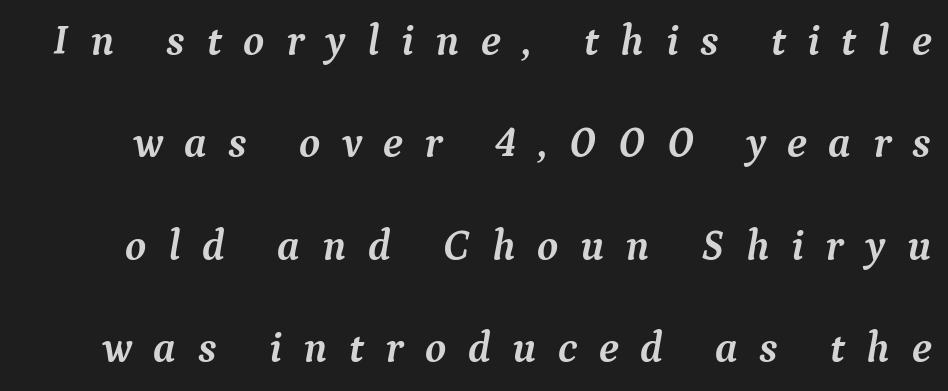
Underlining? Definitely not there. The gaps between neighbouring characters are conspicuously large. Serifs: yes, visible at the terminals of the letterforms. Compared with typical paragraphs, the rows here are farther apart.
